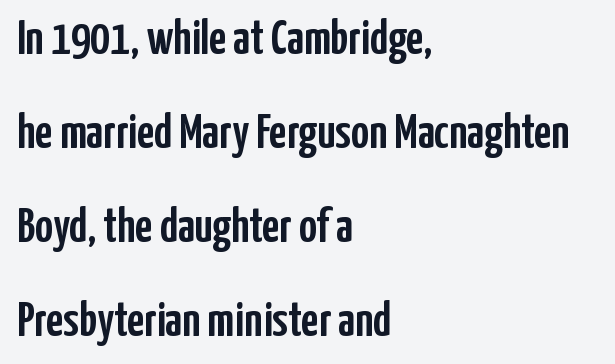
{"serif": "no", "italic": "no", "width": "condensed", "stroke_contrast": "low", "x_height": "medium", "monospaced": "no", "underline": "no", "align": "left", "line_spacing": "loose", "line_spacing_ratio": 1.92, "letter_spacing": "normal", "letter_spacing_em": 0.0, "glyph_px": 49}
